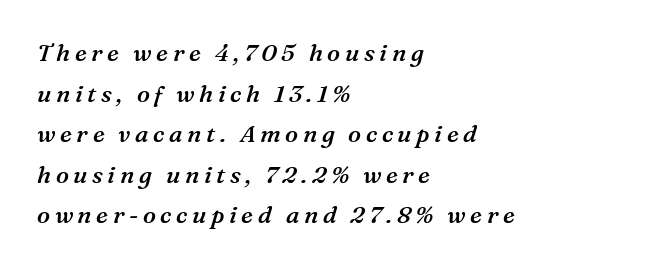
The image shows 24 px text type, italic (leaning right); set left-aligned, normal line spacing (1.69x), not underlined.
